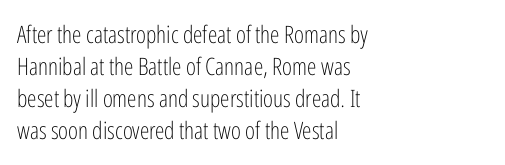
The strip under each line holds only bare page. You could call the tracking neutral — neither tight nor loose. Where is the straight margin? On the left. Upright lettering throughout. The weight tops out at a normal text grade.
